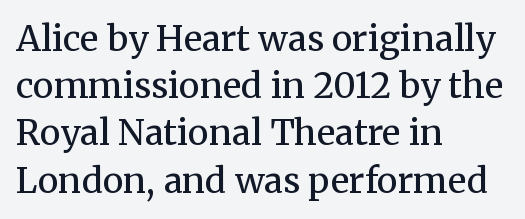
Q: Is the text bold? A: No.
Q: Is the text italic (slanted)? A: No, it is upright.
Q: Is the typeface a serif or a sans-serif typeface? A: Serif.
Q: Is the text underlined? A: No.
Q: How is the paragraph aligned? A: Left-aligned.
Q: Is the spacing between letters normal or unusually wide? A: Normal.
Q: Is the spacing between lines tight, normal or loose? A: Normal.
Q: Width (condensed, normal, or wide)? A: Normal.
Q: Stroke contrast? A: Medium.
Q: x-height? A: Medium.
Q: Monospaced? A: No.
